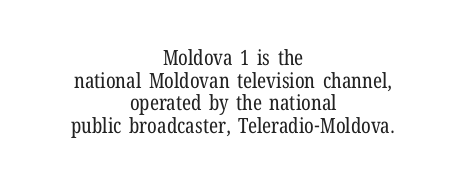
The image shows 21 px text type, upright; set centered, tight line spacing (1.08x), normal letter spacing, not underlined.
